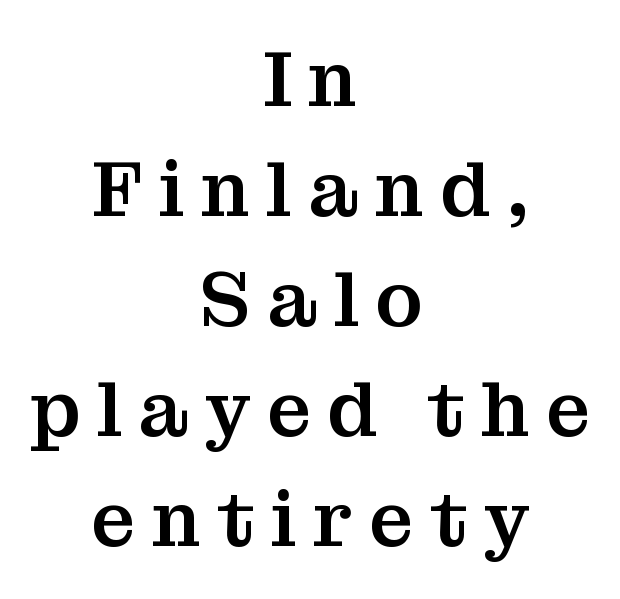
Q: Is the text italic (slanted)? A: No, it is upright.
Q: Is the typeface a serif or a sans-serif typeface? A: Serif.
Q: Is the text underlined? A: No.
Q: How is the paragraph aligned? A: Centered.
Q: Is the spacing between letters normal or unusually wide? A: Unusually wide.
Q: Is the spacing between lines tight, normal or loose? A: Normal.
Q: Width (condensed, normal, or wide)? A: Normal.
Q: Stroke contrast? A: Medium.
Q: x-height? A: Medium.
Q: Monospaced? A: No.
